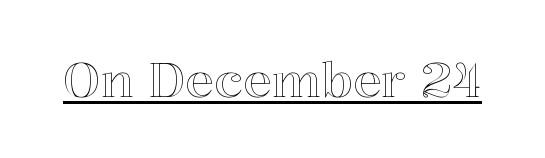
{"italic": "no", "width": "normal", "x_height": "medium", "monospaced": "no", "underline": "yes", "letter_spacing": "normal", "letter_spacing_em": 0.0, "glyph_px": 48}
